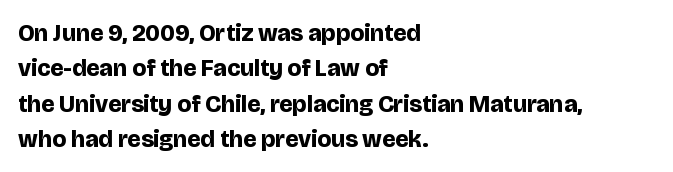
The image shows 24 px bold type, upright; set left-aligned, normal line spacing (1.47x), normal letter spacing, not underlined.
